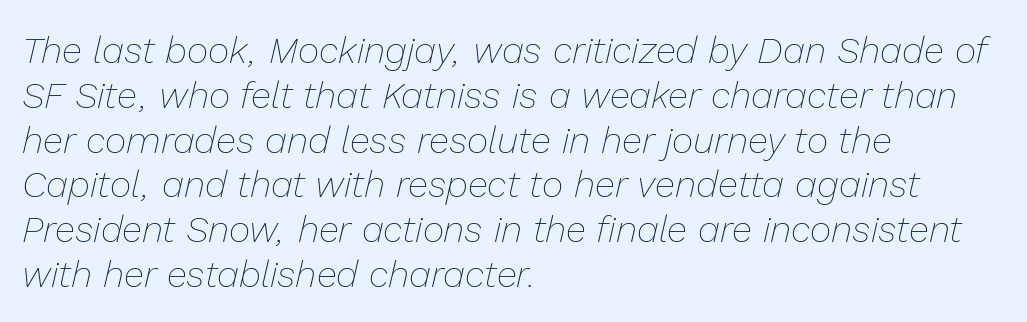
Q: Is the text bold? A: No.
Q: Is the text italic (slanted)? A: Yes, it leans right by about 13 degrees.
Q: Is the text underlined? A: No.
Q: How is the paragraph aligned? A: Left-aligned.
Q: Is the spacing between letters normal or unusually wide? A: Normal.
Q: Width (condensed, normal, or wide)? A: Normal.
Q: Stroke contrast? A: Low.
Q: x-height? A: Medium.
Q: Monospaced? A: No.
